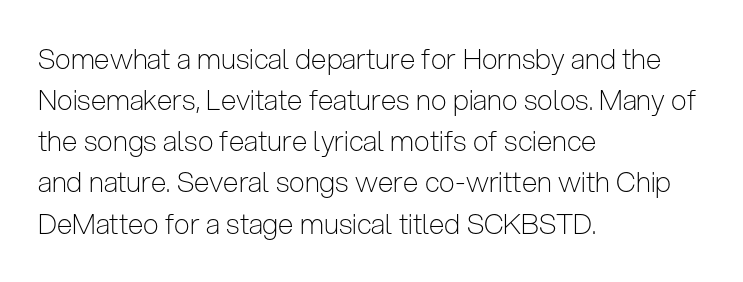
{"serif": "no", "italic": "no", "bold": "no", "weight": "light", "width": "condensed", "stroke_contrast": "low", "x_height": "medium", "monospaced": "no", "underline": "no", "align": "left", "line_spacing": "normal", "line_spacing_ratio": 1.47, "letter_spacing": "normal", "letter_spacing_em": 0.0, "glyph_px": 28}
